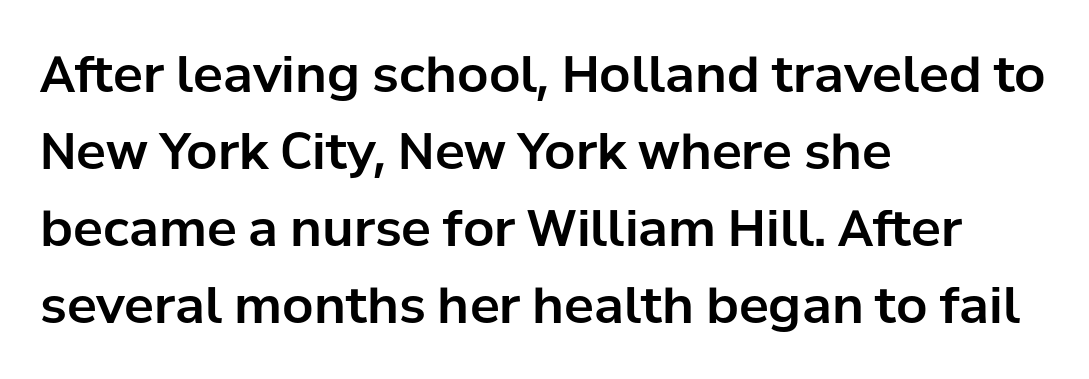
{"serif": "no", "italic": "no", "width": "normal", "stroke_contrast": "low", "x_height": "medium", "monospaced": "no", "underline": "no", "align": "left", "line_spacing": "normal", "line_spacing_ratio": 1.54, "letter_spacing": "normal", "letter_spacing_em": 0.0, "glyph_px": 50}
